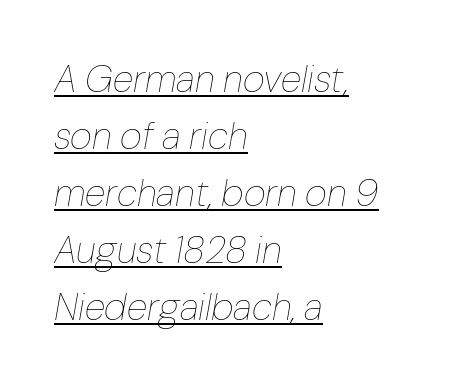
{"italic": "yes", "lean": "right", "slant_degrees": 10, "bold": "no", "weight": "thin", "width": "normal", "stroke_contrast": "low", "x_height": "medium", "monospaced": "no", "underline": "yes", "align": "left", "line_spacing": "normal", "line_spacing_ratio": 1.5, "letter_spacing": "normal", "letter_spacing_em": 0.0, "glyph_px": 38}
